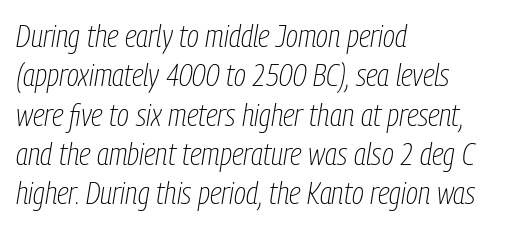
{"italic": "yes", "lean": "right", "slant_degrees": 9, "bold": "no", "weight": "thin", "width": "condensed", "stroke_contrast": "low", "x_height": "medium", "monospaced": "no", "underline": "no", "align": "left", "line_spacing_ratio": 1.23, "letter_spacing": "normal", "letter_spacing_em": 0.0, "glyph_px": 32}
